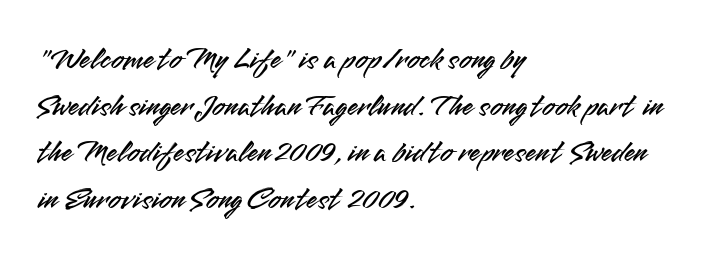
The image shows 32 px sans-serif type; set left-aligned, normal line spacing (1.46x), normal letter spacing, not underlined; medium stroke contrast and a small x-height.
